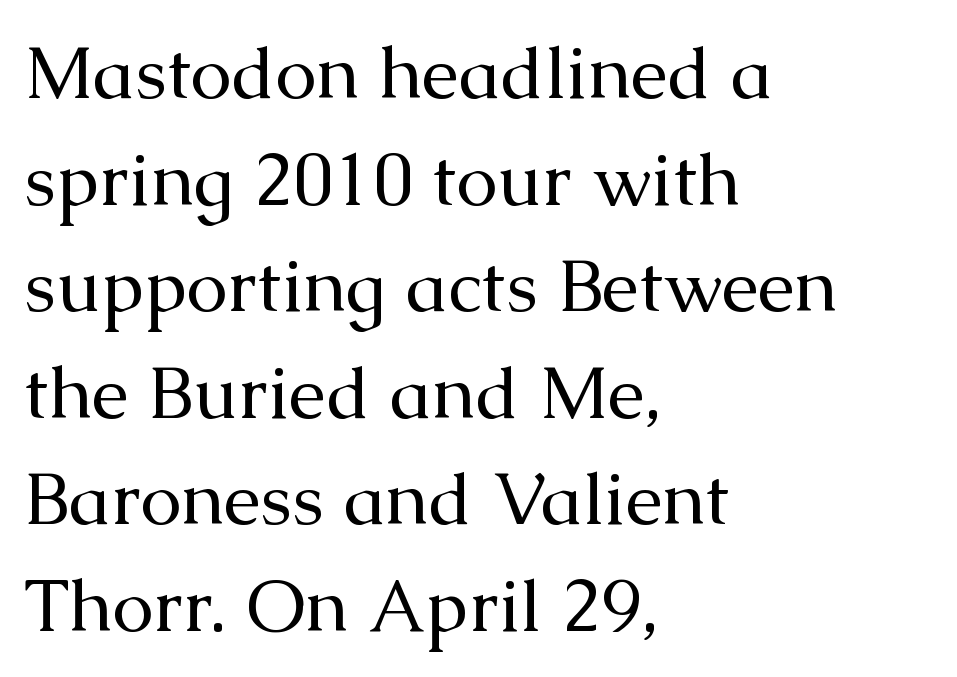
Q: Is the text bold? A: No.
Q: Is the text italic (slanted)? A: No, it is upright.
Q: Is the typeface a serif or a sans-serif typeface? A: Serif.
Q: Is the text underlined? A: No.
Q: How is the paragraph aligned? A: Left-aligned.
Q: Is the spacing between letters normal or unusually wide? A: Normal.
Q: Is the spacing between lines tight, normal or loose? A: Normal.
Q: Width (condensed, normal, or wide)? A: Normal.
Q: Stroke contrast? A: Medium.
Q: x-height? A: Medium.
Q: Monospaced? A: No.
